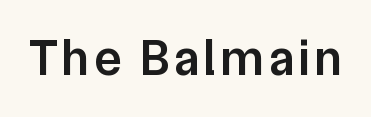
Q: Is the text bold? A: Semi-bold.
Q: Is the text italic (slanted)? A: No, it is upright.
Q: Is the typeface a serif or a sans-serif typeface? A: Sans-serif.
Q: Is the text underlined? A: No.
Q: Width (condensed, normal, or wide)? A: Normal.
Q: Stroke contrast? A: Low.
Q: x-height? A: Medium.
Q: Monospaced? A: No.
